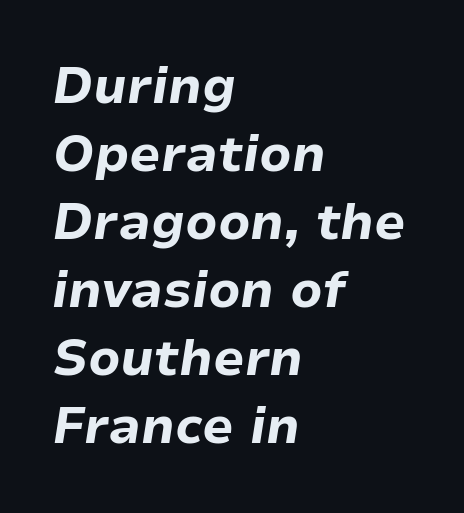
The image shows 50 px bold type, italic (leaning right); set left-aligned, normal line spacing (1.36x), normal letter spacing, not underlined; low stroke contrast and a medium x-height.
